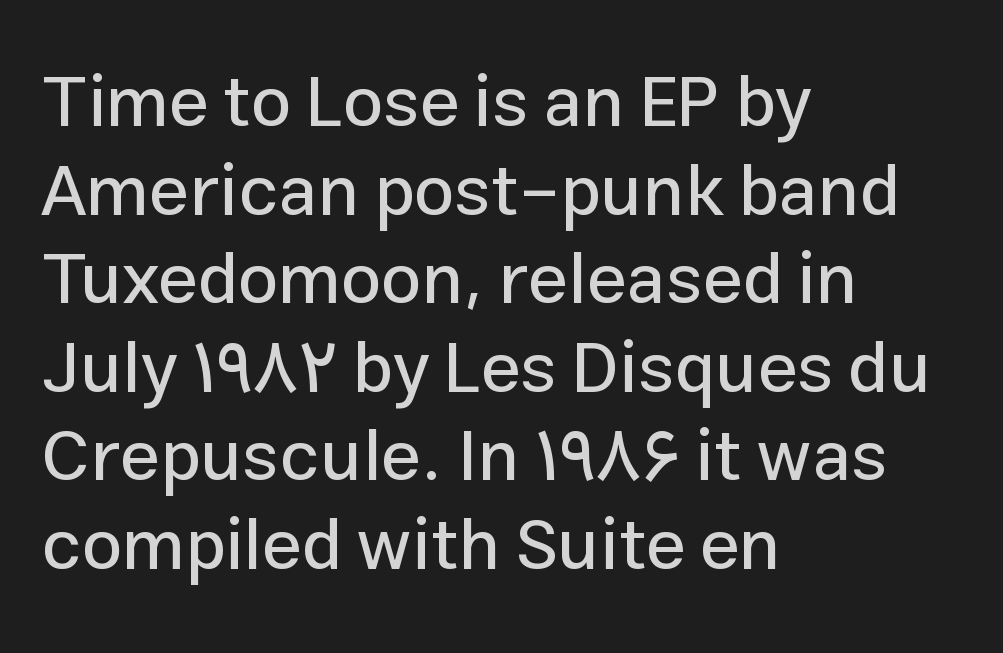
{"serif": "no", "italic": "no", "width": "normal", "stroke_contrast": "low", "x_height": "medium", "monospaced": "no", "underline": "no", "align": "left", "line_spacing_ratio": 1.23, "letter_spacing": "normal", "letter_spacing_em": 0.0, "glyph_px": 72}
